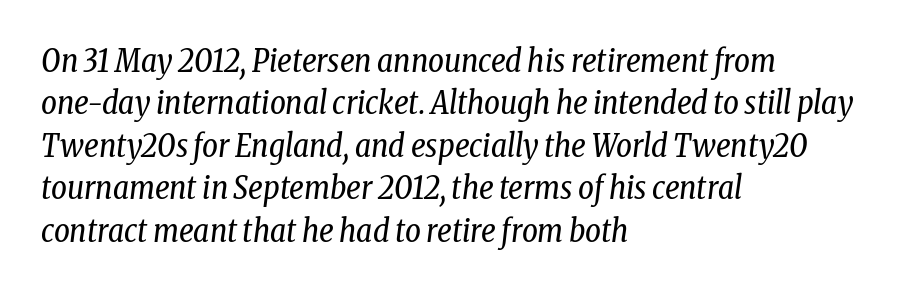
Q: Is the text bold? A: No.
Q: Is the text italic (slanted)? A: Yes, it leans right by about 8 degrees.
Q: Is the typeface a serif or a sans-serif typeface? A: Serif.
Q: Is the text underlined? A: No.
Q: How is the paragraph aligned? A: Left-aligned.
Q: Is the spacing between letters normal or unusually wide? A: Normal.
Q: Is the spacing between lines tight, normal or loose? A: Normal.
Q: Width (condensed, normal, or wide)? A: Condensed.
Q: Stroke contrast? A: Low.
Q: x-height? A: Medium.
Q: Monospaced? A: No.
